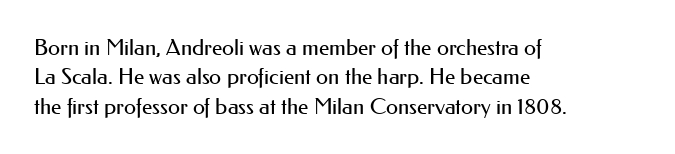
{"italic": "no", "bold": "no", "underline": "no", "align": "left", "line_spacing": "normal", "line_spacing_ratio": 1.34, "letter_spacing": "normal", "letter_spacing_em": 0.0, "glyph_px": 22}
